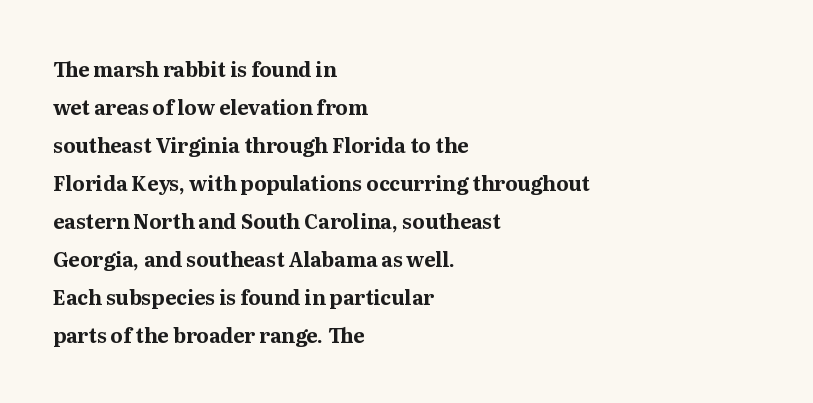
The image shows 20 px bold type, upright; set left-aligned, loose line spacing (1.9x), normal letter spacing, not underlined.
